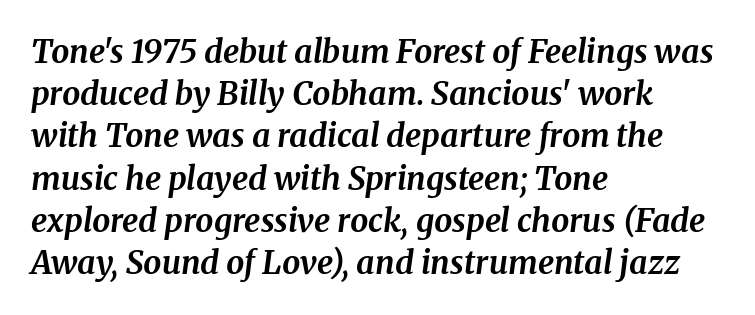
Q: Is the text bold? A: Yes.
Q: Is the text italic (slanted)? A: Yes, it leans right by about 8 degrees.
Q: Is the typeface a serif or a sans-serif typeface? A: Serif.
Q: Is the text underlined? A: No.
Q: How is the paragraph aligned? A: Left-aligned.
Q: Is the spacing between letters normal or unusually wide? A: Normal.
Q: Is the spacing between lines tight, normal or loose? A: Normal.
Q: Width (condensed, normal, or wide)? A: Normal.
Q: Stroke contrast? A: Medium.
Q: x-height? A: Medium.
Q: Monospaced? A: No.
